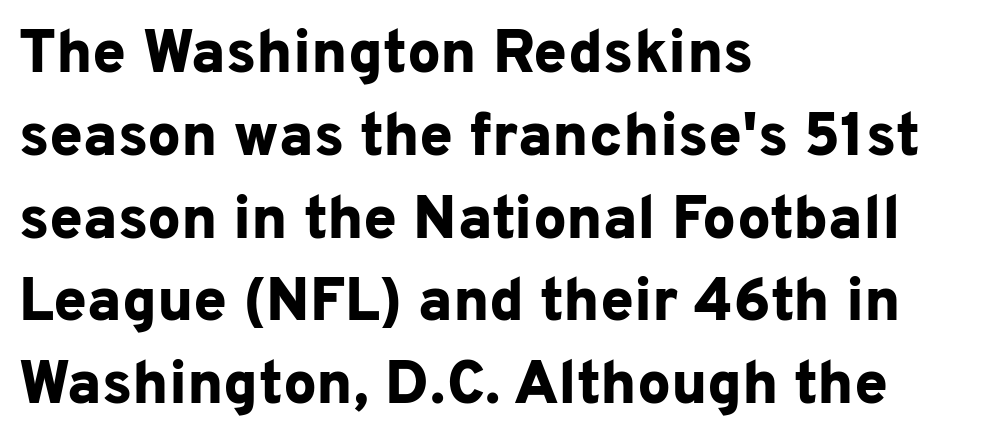
Students, this is bold: see how much ink each stroke carries. Character widths vary here, with narrow letters taking less room than wide ones. Each line starts at the same left margin while the right side varies. Honestly, there is no underline to notice here at all. The face used here is rendered with its standard letterfit. Compared with typical paragraphs, the rows here are spaced about the same.
